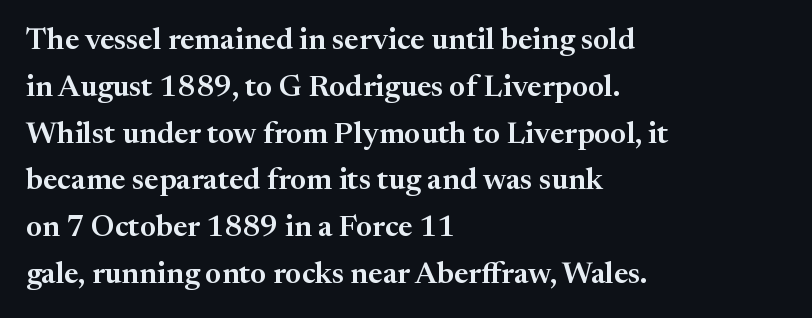
{"serif": "yes", "italic": "no", "width": "normal", "stroke_contrast": "medium", "x_height": "medium", "monospaced": "no", "underline": "no", "align": "left", "line_spacing": "normal", "line_spacing_ratio": 1.56, "letter_spacing": "normal", "letter_spacing_em": 0.0, "glyph_px": 30}
